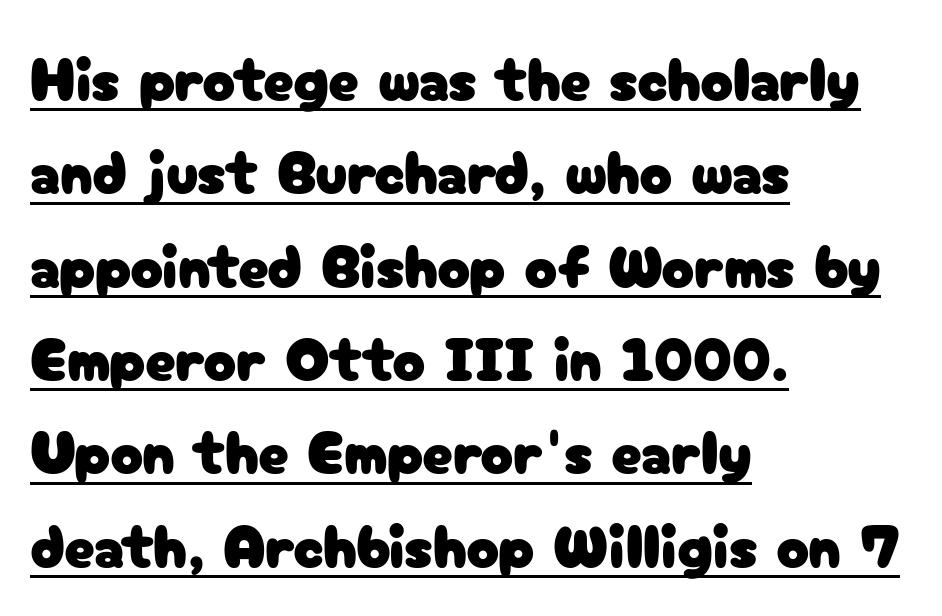
Q: Is the text italic (slanted)? A: No, it is upright.
Q: Is the typeface a serif or a sans-serif typeface? A: Sans-serif.
Q: Is the text underlined? A: Yes.
Q: How is the paragraph aligned? A: Left-aligned.
Q: Is the spacing between letters normal or unusually wide? A: Normal.
Q: Is the spacing between lines tight, normal or loose? A: Normal.
Q: Width (condensed, normal, or wide)? A: Normal.
Q: Stroke contrast? A: Low.
Q: x-height? A: Medium.
Q: Monospaced? A: No.
